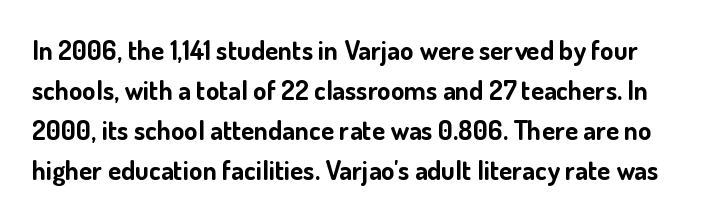
{"italic": "no", "bold": "yes", "underline": "no", "line_spacing": "normal", "line_spacing_ratio": 1.48, "letter_spacing": "normal", "letter_spacing_em": 0.0, "glyph_px": 27}
